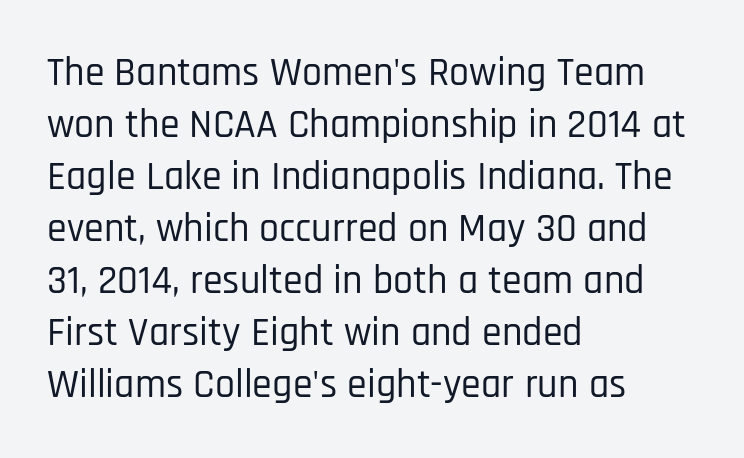
Q: Is the text italic (slanted)? A: No, it is upright.
Q: Is the typeface a serif or a sans-serif typeface? A: Sans-serif.
Q: Is the text underlined? A: No.
Q: How is the paragraph aligned? A: Left-aligned.
Q: Is the spacing between letters normal or unusually wide? A: Normal.
Q: Is the spacing between lines tight, normal or loose? A: Normal.
Q: Width (condensed, normal, or wide)? A: Condensed.
Q: Stroke contrast? A: Low.
Q: x-height? A: Large.
Q: Monospaced? A: No.
